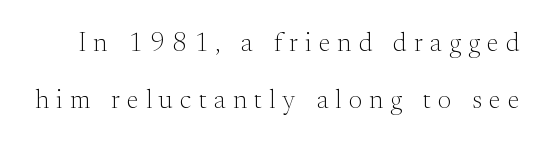
{"italic": "no", "bold": "no", "underline": "no", "line_spacing": "loose", "line_spacing_ratio": 2.2, "letter_spacing": "wide", "letter_spacing_em": 0.29, "glyph_px": 26}
